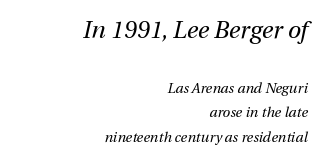
Q: Is the text bold? A: No.
Q: Is the text italic (slanted)? A: Yes, it leans right by about 13 degrees.
Q: Is the text underlined? A: No.
Q: How is the paragraph aligned? A: Right-aligned.
Q: Is the spacing between letters normal or unusually wide? A: Normal.
Q: Which block of text is set in a larger size, the first (top) or the second (bottom)? A: The first (top) one.
